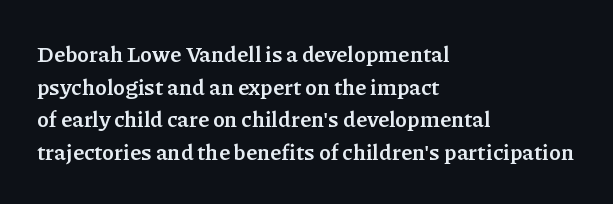
Q: Is the text bold? A: Yes.
Q: Is the text italic (slanted)? A: No, it is upright.
Q: Is the text underlined? A: No.
Q: How is the paragraph aligned? A: Left-aligned.
Q: Is the spacing between letters normal or unusually wide? A: Normal.
Q: Is the spacing between lines tight, normal or loose? A: Normal.
